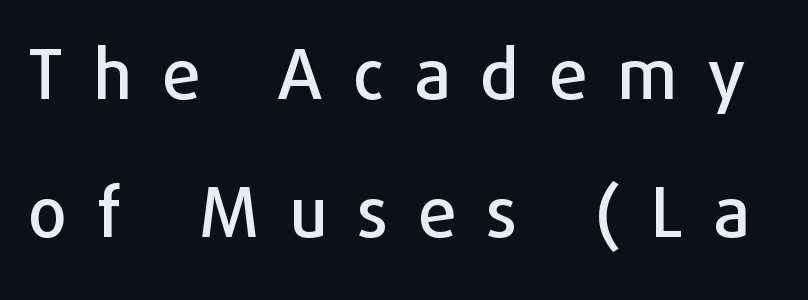
Q: Is the text italic (slanted)? A: No, it is upright.
Q: Is the typeface a serif or a sans-serif typeface? A: Sans-serif.
Q: Is the text underlined? A: No.
Q: Is the spacing between letters normal or unusually wide? A: Unusually wide.
Q: Is the spacing between lines tight, normal or loose? A: Loose.
Q: Width (condensed, normal, or wide)? A: Normal.
Q: Stroke contrast? A: Low.
Q: x-height? A: Medium.
Q: Monospaced? A: No.
